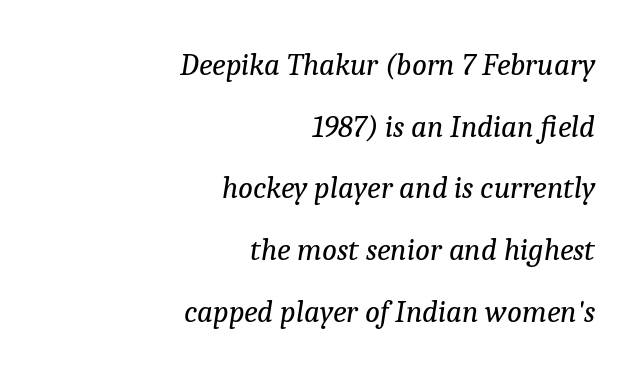
Q: Is the text bold? A: No.
Q: Is the text italic (slanted)? A: Yes, it leans right by about 9 degrees.
Q: Is the typeface a serif or a sans-serif typeface? A: Serif.
Q: Is the text underlined? A: No.
Q: How is the paragraph aligned? A: Right-aligned.
Q: Is the spacing between letters normal or unusually wide? A: Normal.
Q: Is the spacing between lines tight, normal or loose? A: Loose.
Q: Width (condensed, normal, or wide)? A: Normal.
Q: Stroke contrast? A: Low.
Q: x-height? A: Medium.
Q: Monospaced? A: No.
